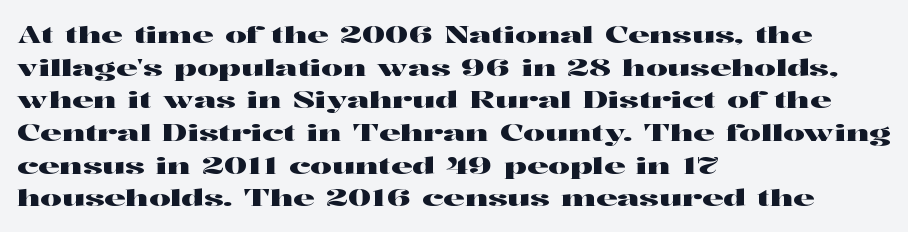
{"italic": "no", "underline": "no", "align": "left", "line_spacing": "normal", "line_spacing_ratio": 1.36, "letter_spacing": "normal", "letter_spacing_em": 0.0, "glyph_px": 24}
